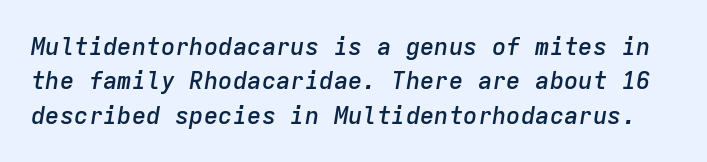
Q: Is the text bold? A: Semi-bold.
Q: Is the text italic (slanted)? A: Yes, it leans right by about 9 degrees.
Q: Is the text underlined? A: No.
Q: Is the spacing between letters normal or unusually wide? A: Normal.
Q: Is the spacing between lines tight, normal or loose? A: Normal.
